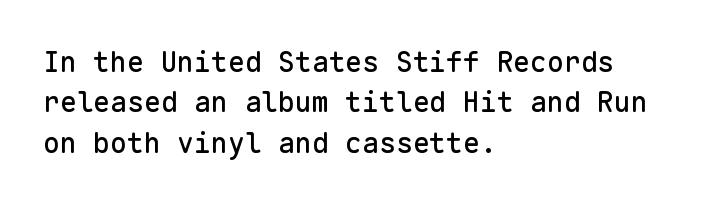
The image shows 28 px sans-serif type, upright, monospaced; set left-aligned, normal line spacing (1.44x), normal letter spacing, not underlined; low stroke contrast and a medium x-height.
